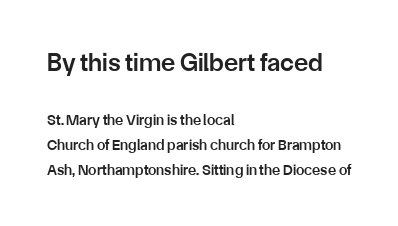
The image shows 26 px text type, upright; set left-aligned, normal line spacing (1.66x), normal letter spacing, not underlined; the first (top) block is 1.73x larger.
